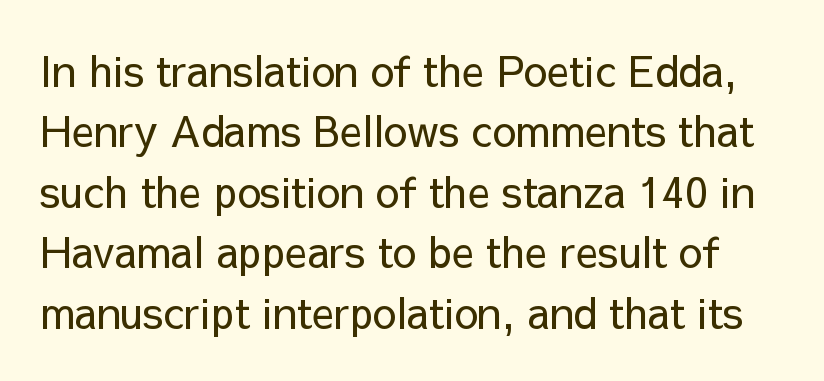
Each letter keeps its own natural width here, so spacing adapts to shape. Observe the ordinary spacing: letters are neighbours, not strangers. Stems and bowls with no extra thickness — not bold. These lines are composed in type without serifs. Unlike italic type, these characters show no tilt at all. Summary of vertical rhythm: regular, with standard interline spacing.
